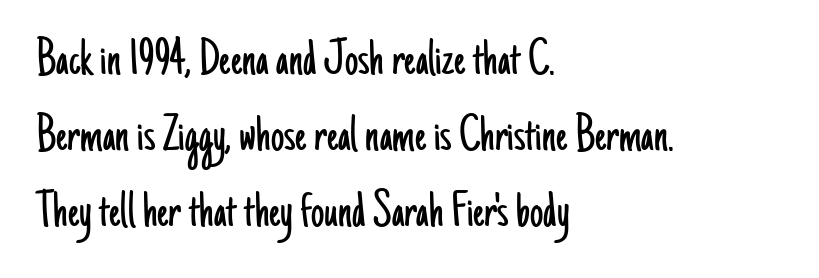
The image shows 53 px light, condensed sans-serif type, upright; set left-aligned, normal line spacing (1.43x), normal letter spacing, not underlined; low stroke contrast and a small x-height.
